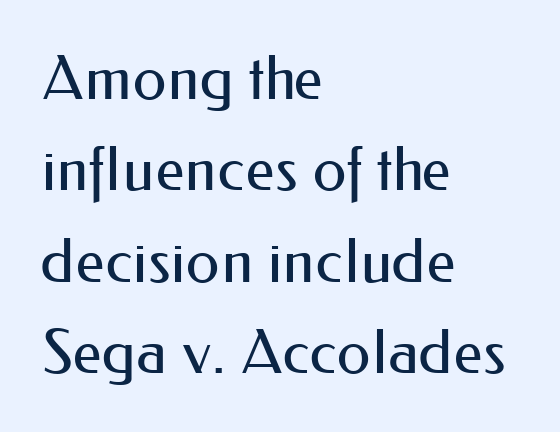
The image shows 61 px regular-weight sans-serif type, upright; set left-aligned, normal line spacing (1.5x), normal letter spacing, not underlined; medium stroke contrast and a small x-height.
